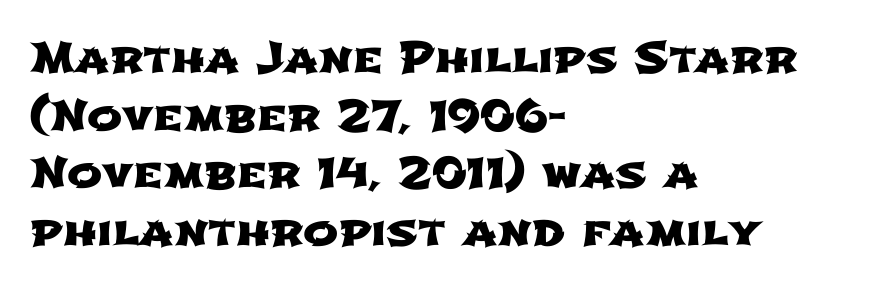
The image shows 42 px wide sans-serif type; set left-aligned, normal line spacing (1.37x), normal letter spacing, not underlined; low stroke contrast and a medium x-height.
